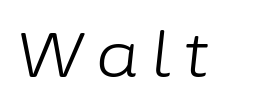
Is this a fixed-width face? No — the glyphs have proportional, varying widths. Caption: expanded tracking, letters set apart. Unbolded letterforms with no extra heft. Letters rest on an invisible, unmarked baseline.
